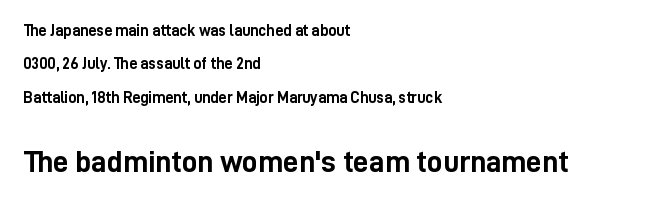
{"serif": "no", "italic": "no", "bold": "yes", "weight": "semibold", "width": "condensed", "stroke_contrast": "low", "x_height": "medium", "monospaced": "no", "underline": "no", "align": "left", "line_spacing": "loose", "line_spacing_ratio": 2.08, "letter_spacing": "normal", "letter_spacing_em": 0.0, "larger_block": "second", "size_ratio": 1.94, "glyph_px": 31}
